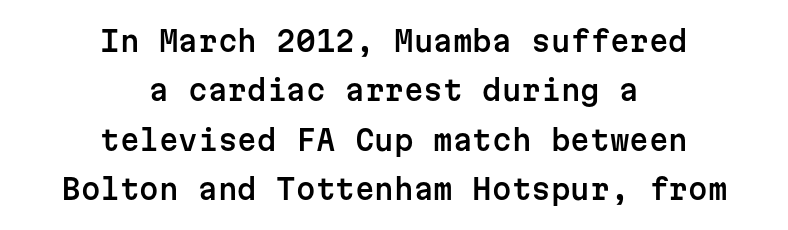
Bare-footed words on every line. There is no visible air inserted between adjacent glyphs. Every character here occupies the same horizontal width, giving the sample a typewriter-like rhythm. A student would call this center alignment; a typographer would say set centered. A typesetter would label this face a sans. If you drew a line through each stem, it would be perfectly vertical.
